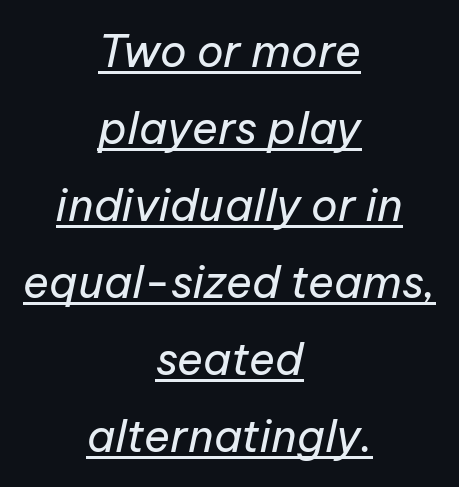
The image shows 44 px regular-weight type, italic (leaning right); set centered, line spacing 1.75x, normal letter spacing, underlined; low stroke contrast and a medium x-height.
